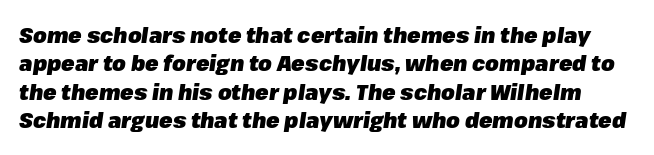
{"italic": "yes", "lean": "right", "slant_degrees": 8, "bold": "yes", "underline": "no", "line_spacing": "normal", "line_spacing_ratio": 1.29, "letter_spacing": "normal", "letter_spacing_em": 0.0, "glyph_px": 22}
